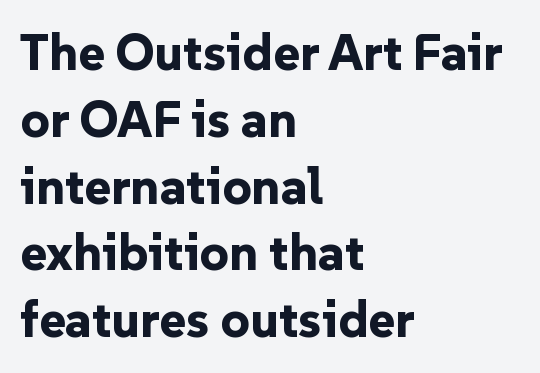
The image shows 51 px bold sans-serif type, upright; set left-aligned, normal line spacing (1.31x), normal letter spacing, not underlined; low stroke contrast and a medium x-height.
